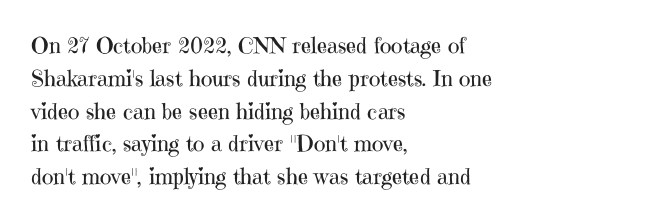
{"italic": "no", "bold": "no", "underline": "no", "align": "left", "line_spacing": "normal", "line_spacing_ratio": 1.49, "letter_spacing": "normal", "letter_spacing_em": 0.0, "glyph_px": 22}
